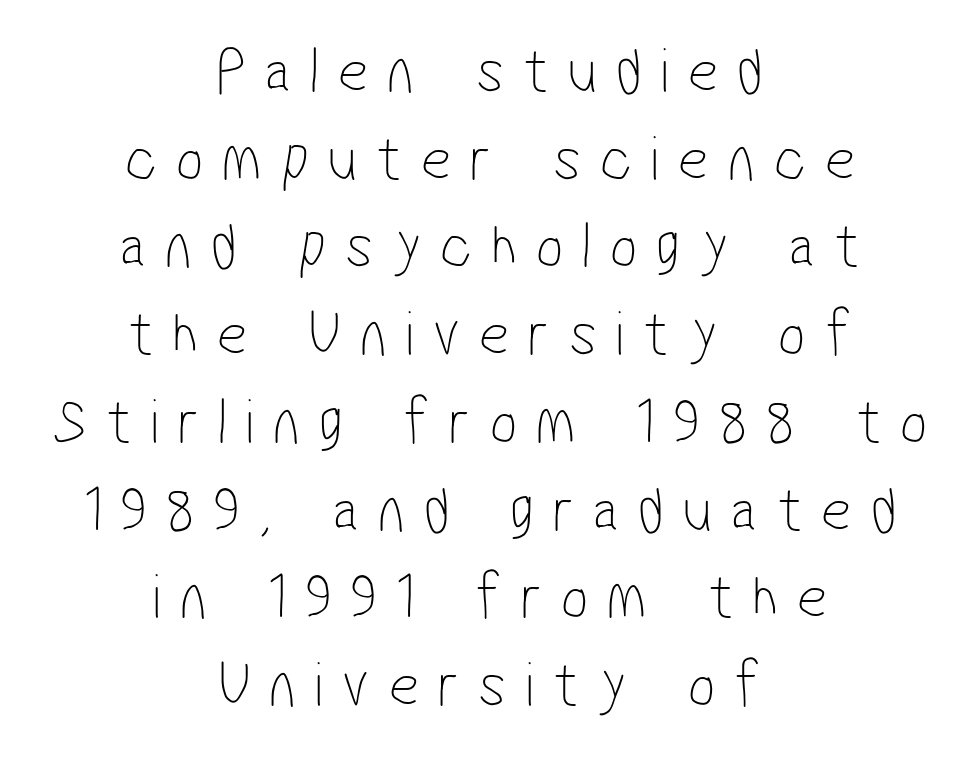
What's the leading like? Ordinary, nothing unusual. Character widths vary here, with narrow letters taking less room than wide ones. Note: no serifs on the glyphs. The strokes are not fattened; the text isn't bold.
